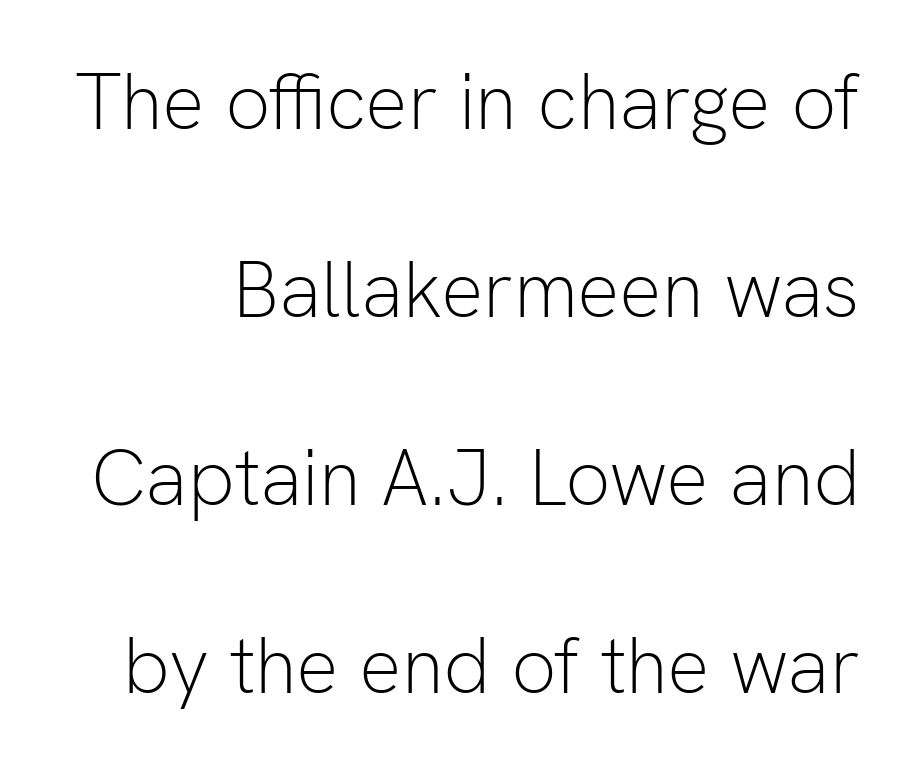
{"serif": "no", "italic": "no", "bold": "no", "weight": "light", "width": "normal", "stroke_contrast": "low", "x_height": "medium", "monospaced": "no", "underline": "no", "line_spacing": "loose", "line_spacing_ratio": 2.38, "letter_spacing": "normal", "letter_spacing_em": 0.0, "glyph_px": 79}
